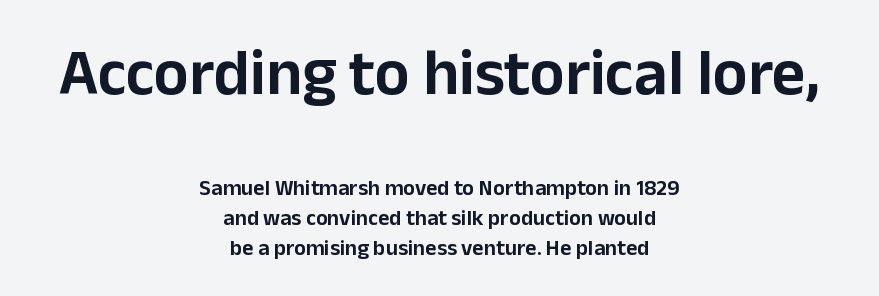
The image shows 65 px sans-serif type, upright; set centered, normal line spacing (1.36x), normal letter spacing, not underlined; the first (top) block is 2.95x larger; low stroke contrast and a medium x-height.
